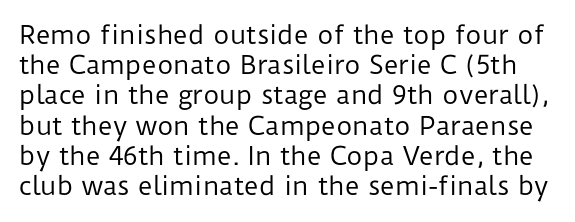
{"italic": "no", "bold": "no", "underline": "no", "line_spacing_ratio": 1.21, "letter_spacing": "normal", "letter_spacing_em": 0.0, "glyph_px": 25}
